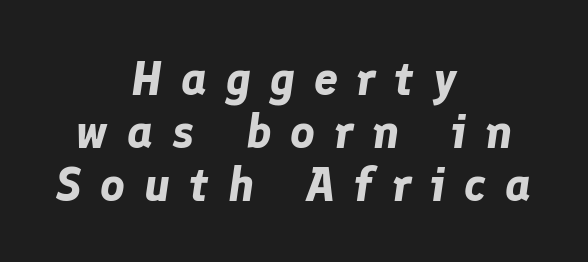
Q: Is the text bold? A: Yes.
Q: Is the text italic (slanted)? A: Yes, it leans right by about 8 degrees.
Q: Is the text underlined? A: No.
Q: How is the paragraph aligned? A: Centered.
Q: Is the spacing between letters normal or unusually wide? A: Unusually wide.
Q: Is the spacing between lines tight, normal or loose? A: Tight.
Q: Width (condensed, normal, or wide)? A: Normal.
Q: Stroke contrast? A: Low.
Q: x-height? A: Medium.
Q: Monospaced? A: No.
